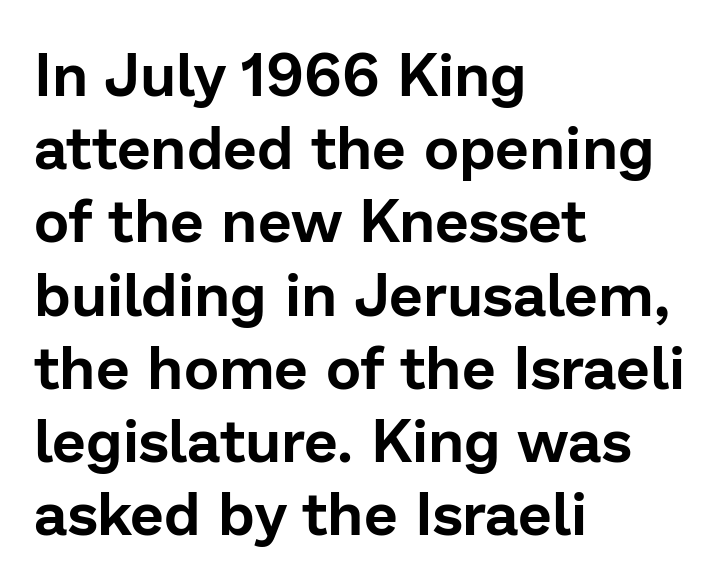
Q: Is the text italic (slanted)? A: No, it is upright.
Q: Is the typeface a serif or a sans-serif typeface? A: Sans-serif.
Q: Is the text underlined? A: No.
Q: How is the paragraph aligned? A: Left-aligned.
Q: Is the spacing between letters normal or unusually wide? A: Normal.
Q: Width (condensed, normal, or wide)? A: Normal.
Q: Stroke contrast? A: Low.
Q: x-height? A: Medium.
Q: Monospaced? A: No.
